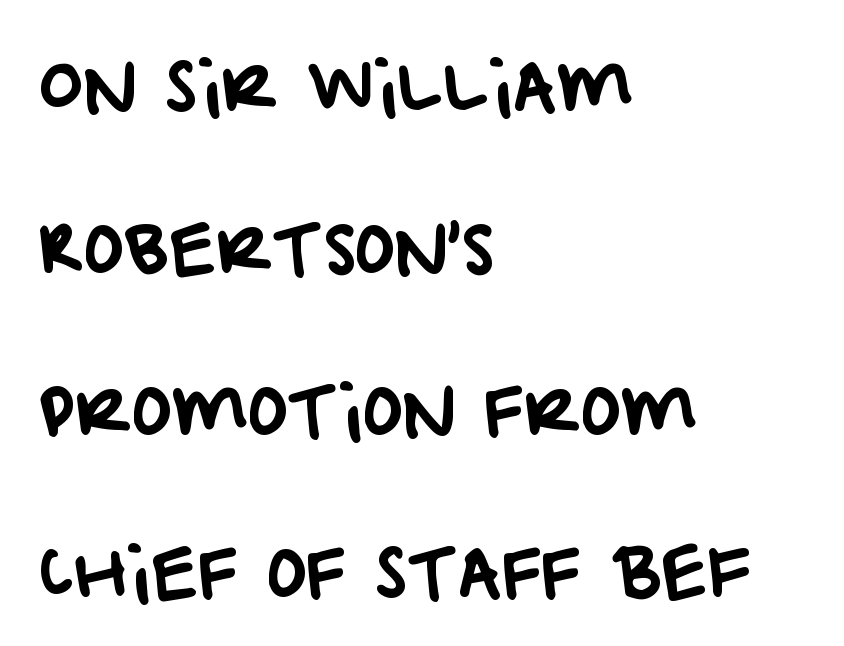
Q: Is the typeface a serif or a sans-serif typeface? A: Sans-serif.
Q: Is the text underlined? A: No.
Q: How is the paragraph aligned? A: Left-aligned.
Q: Is the spacing between letters normal or unusually wide? A: Normal.
Q: Is the spacing between lines tight, normal or loose? A: Loose.
Q: Width (condensed, normal, or wide)? A: Normal.
Q: Stroke contrast? A: Low.
Q: x-height? A: Large.
Q: Monospaced? A: No.
